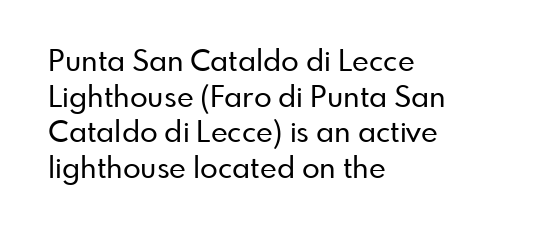
The image shows 29 px sans-serif type, upright; set left-aligned, line spacing 1.23x, normal letter spacing, not underlined; low stroke contrast and a small x-height.
